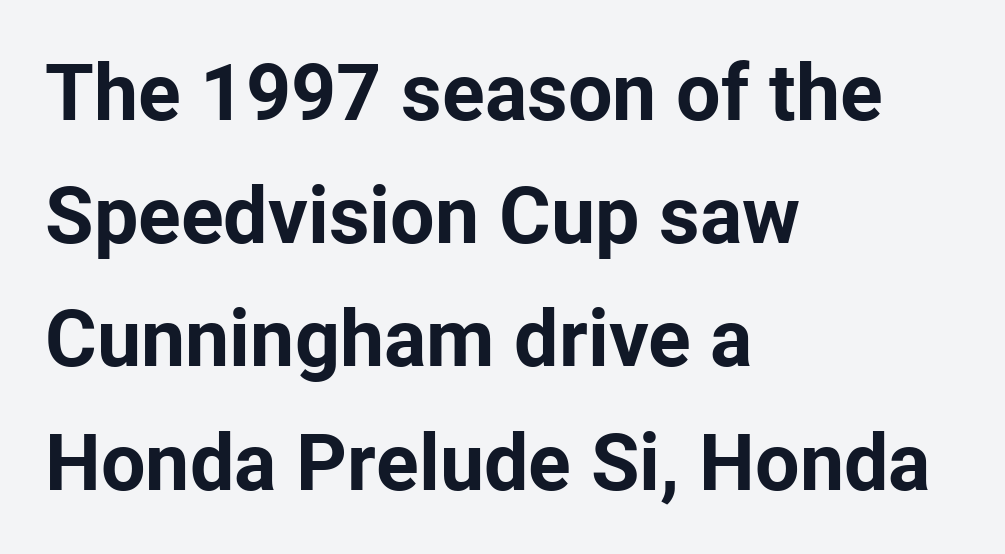
{"serif": "no", "italic": "no", "bold": "yes", "weight": "bold", "width": "normal", "stroke_contrast": "low", "x_height": "medium", "monospaced": "no", "underline": "no", "align": "left", "line_spacing": "normal", "line_spacing_ratio": 1.56, "letter_spacing": "normal", "letter_spacing_em": 0.0, "glyph_px": 79}
